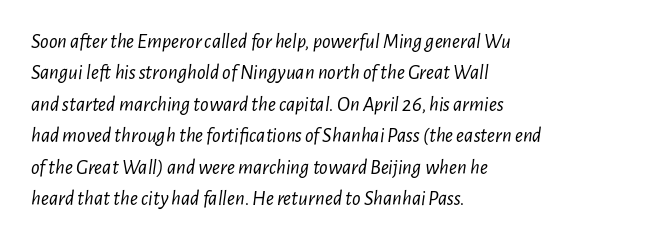
The image shows 21 px text type, italic (leaning right); set left-aligned, normal line spacing (1.5x), normal letter spacing, not underlined.
